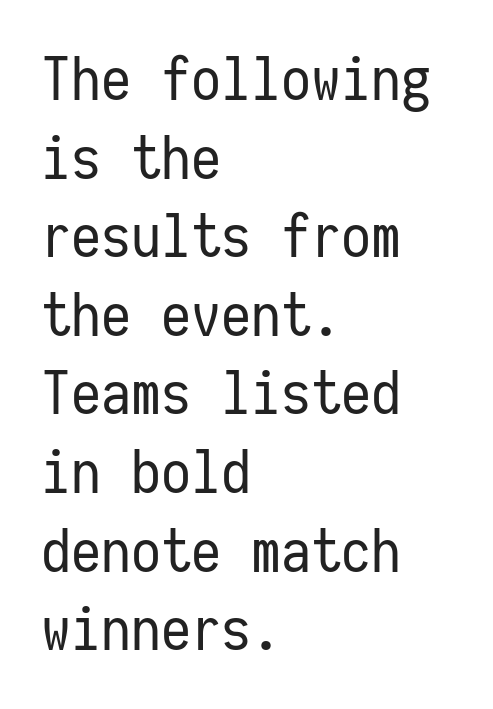
{"serif": "no", "italic": "no", "bold": "no", "weight": "regular", "width": "condensed", "stroke_contrast": "low", "x_height": "medium", "monospaced": "yes", "underline": "no", "align": "left", "line_spacing": "normal", "line_spacing_ratio": 1.31, "letter_spacing": "normal", "letter_spacing_em": 0.0, "glyph_px": 60}
